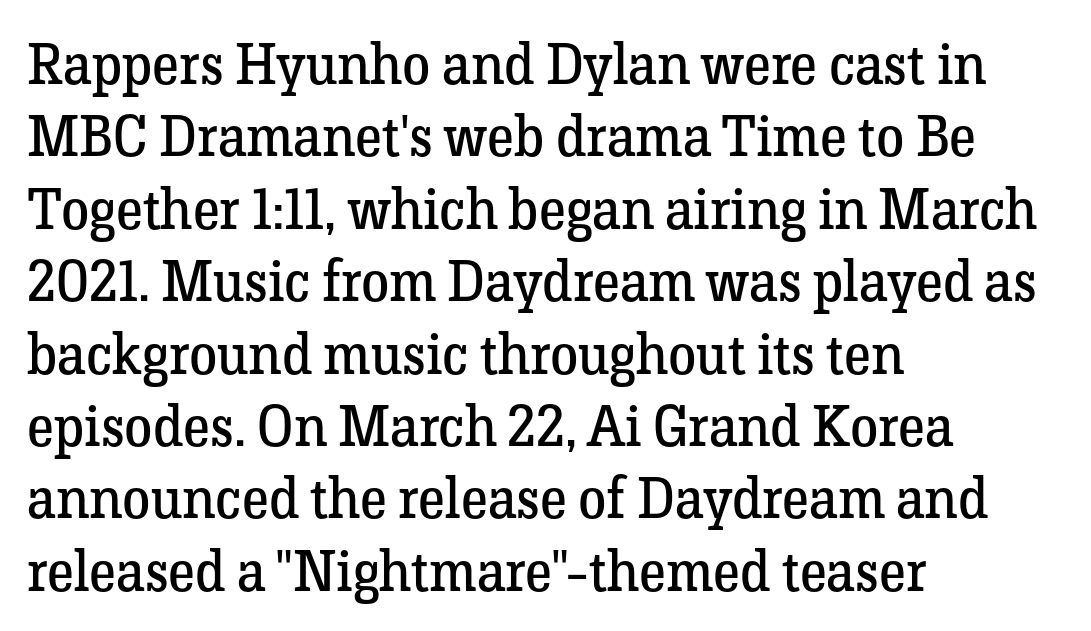
The image shows 57 px regular-weight serif type, upright; set left-aligned, normal line spacing (1.27x), normal letter spacing, not underlined; low stroke contrast and a medium x-height.
